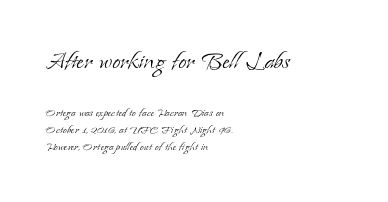
The image shows 29 px light serif type; set left-aligned, line spacing 1.22x, normal letter spacing, not underlined; the first (top) block is 2.07x larger; low stroke contrast and a small x-height.
